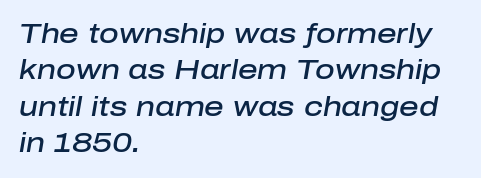
Its strokes are somewhat broadened, the hallmark of semibold type. Left-aligned paragraph, ragged on the right. The horizontal fit of the characters is conventional and even. Observe the lean: these are italic letterforms.
